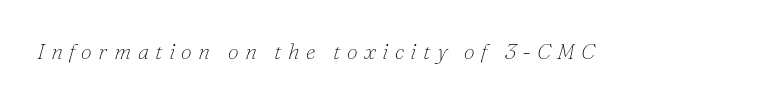
Q: Is the text bold? A: No.
Q: Is the text italic (slanted)? A: Yes, it leans right by about 16 degrees.
Q: Is the text underlined? A: No.
Q: Is the spacing between letters normal or unusually wide? A: Unusually wide.
